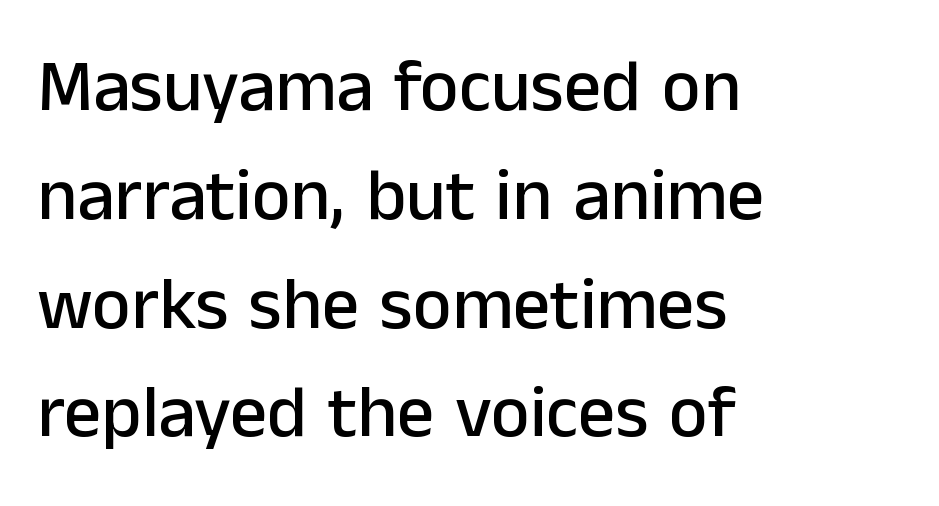
These lines stack with their left ends in a neat column. These lines are rendered in a variable-pitch font. In terms of leading, this rendering sits right in the middle. A typesetter would label this face a sans. A bare baseline throughout the passage. The axis of the letterforms is exactly vertical.
